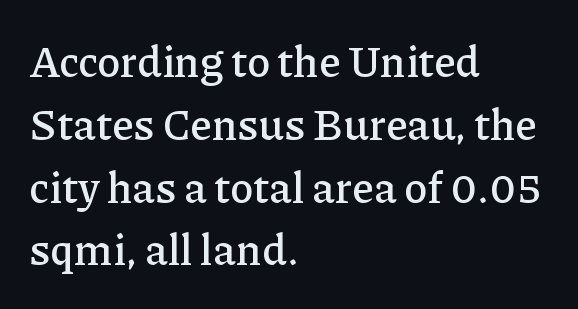
The image shows 43 px serif type, upright; set left-aligned, normal line spacing (1.46x), normal letter spacing, not underlined; low stroke contrast and a medium x-height.
